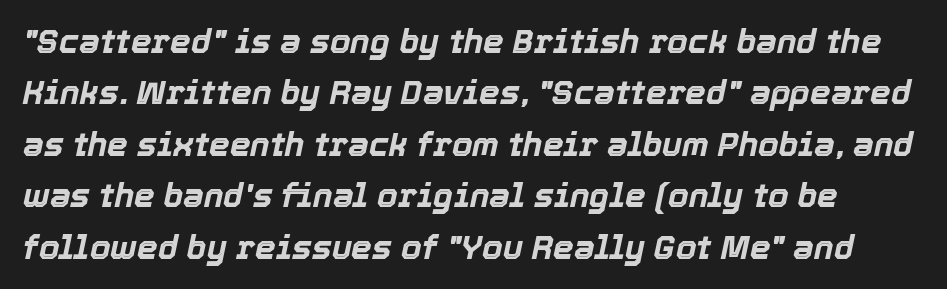
{"italic": "yes", "lean": "right", "slant_degrees": 12, "bold": "yes", "weight": "bold", "width": "normal", "x_height": "medium", "monospaced": "no", "underline": "no", "line_spacing": "normal", "line_spacing_ratio": 1.56, "letter_spacing": "normal", "letter_spacing_em": 0.0, "glyph_px": 33}
